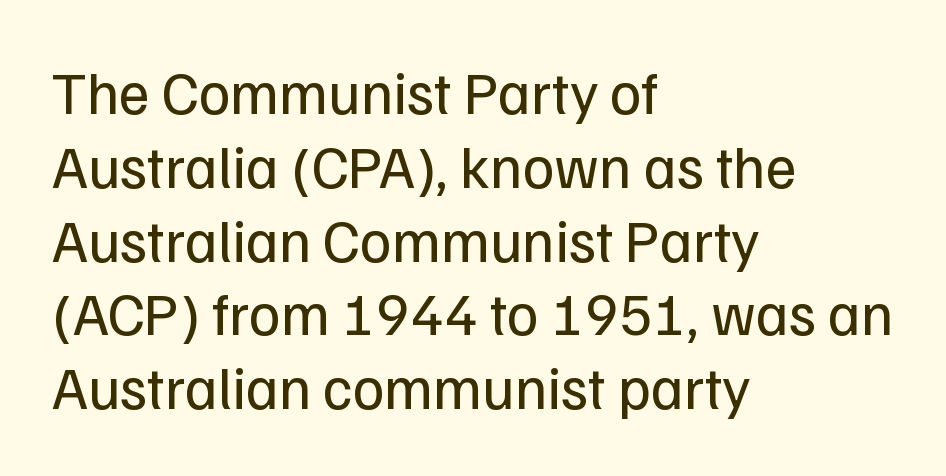
Q: Is the text bold? A: No.
Q: Is the text italic (slanted)? A: No, it is upright.
Q: Is the typeface a serif or a sans-serif typeface? A: Sans-serif.
Q: Is the text underlined? A: No.
Q: How is the paragraph aligned? A: Left-aligned.
Q: Is the spacing between letters normal or unusually wide? A: Normal.
Q: Width (condensed, normal, or wide)? A: Normal.
Q: Stroke contrast? A: Low.
Q: x-height? A: Medium.
Q: Monospaced? A: No.
